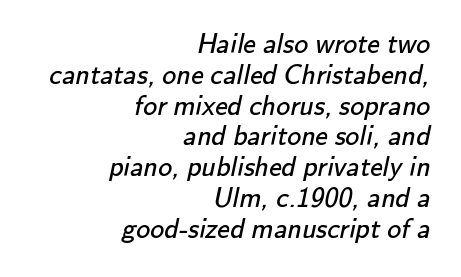
{"serif": "no", "bold": "no", "weight": "regular", "width": "normal", "stroke_contrast": "low", "x_height": "small", "monospaced": "no", "underline": "no", "align": "right", "line_spacing": "tight", "line_spacing_ratio": 1.1, "letter_spacing": "normal", "letter_spacing_em": 0.0, "glyph_px": 28}
